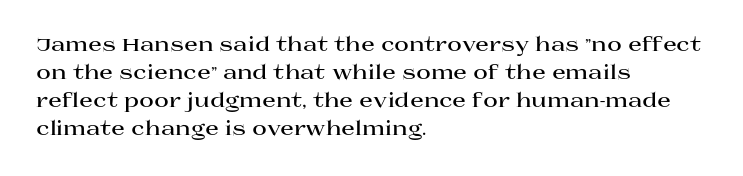
Q: Is the text bold? A: Yes.
Q: Is the text italic (slanted)? A: No, it is upright.
Q: Is the text underlined? A: No.
Q: How is the paragraph aligned? A: Left-aligned.
Q: Is the spacing between letters normal or unusually wide? A: Normal.
Q: Is the spacing between lines tight, normal or loose? A: Normal.
